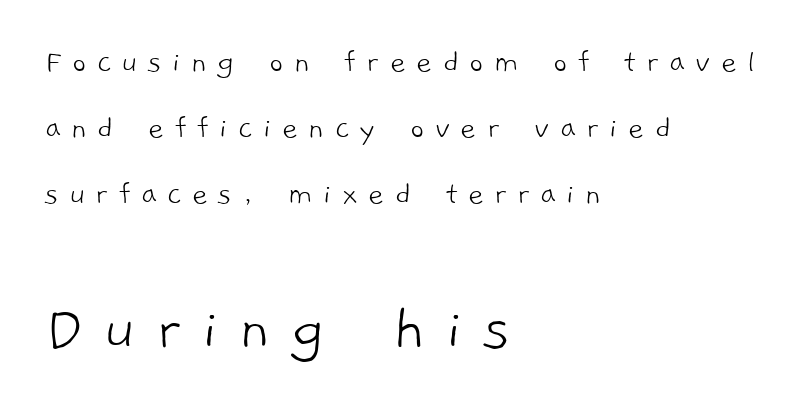
Rule under the text: the space is simply empty. Is the type heavy? It reads as light-to-regular instead. Examine the stroke ends and you'll find no serifs. Look at the glyph heights: the lower group is clearly the bigger setting. Line starts are locked; line ends wander.
